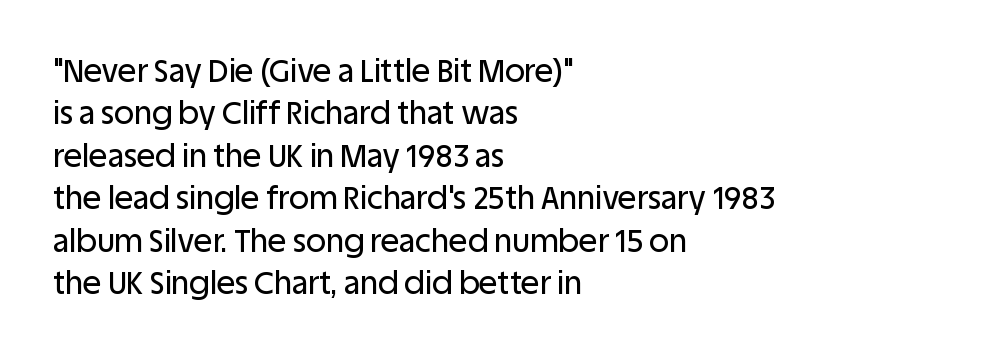
{"serif": "no", "italic": "no", "width": "normal", "stroke_contrast": "low", "x_height": "large", "monospaced": "no", "underline": "no", "align": "left", "line_spacing": "normal", "line_spacing_ratio": 1.37, "letter_spacing": "normal", "letter_spacing_em": 0.0, "glyph_px": 31}
